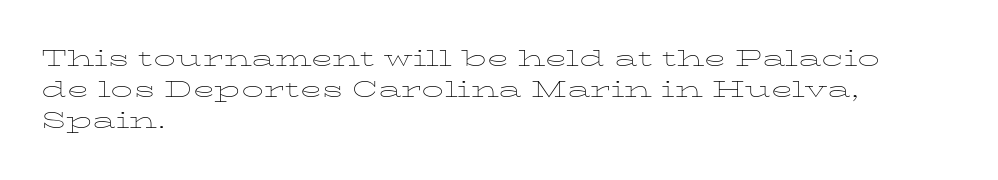
The image shows 22 px text type, upright; set left-aligned, normal line spacing (1.41x), normal letter spacing, not underlined.
